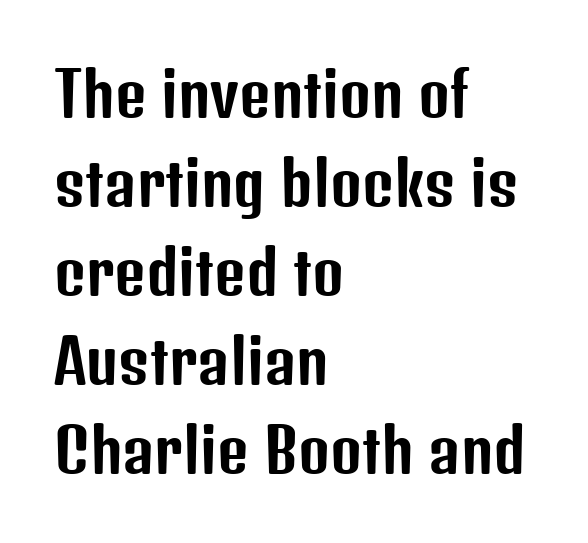
The image shows 61 px condensed sans-serif type, upright; set left-aligned, normal line spacing (1.46x), normal letter spacing, not underlined; low stroke contrast and a medium x-height.
